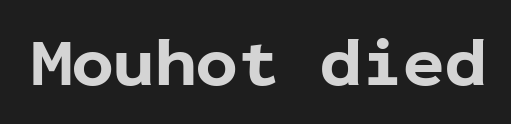
The image shows 69 px bold sans-serif type, upright, monospaced; set normal letter spacing, not underlined; low stroke contrast and a medium x-height.
